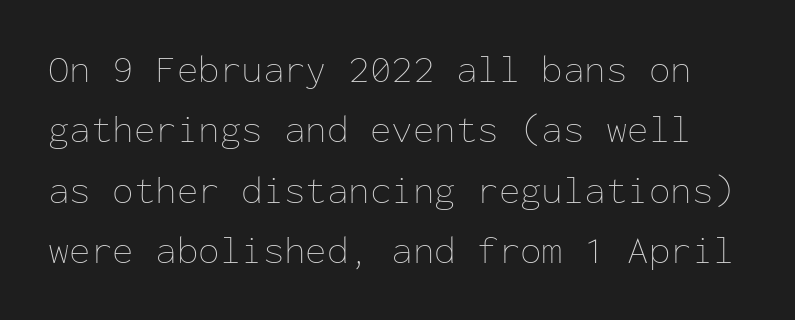
Posture: upright roman. No word sits above an underline. The face used here is rendered with its standard letterfit. The face used here is monospaced, like something from a code editor. No chunkiness to these letters — they're not bold.
